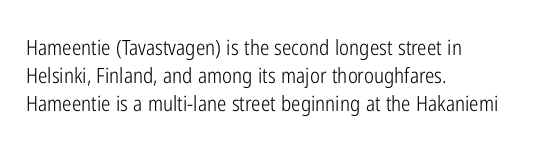
Visually the block forms a straight wall on the left and a jagged coastline on the right. Style check: upright. Bold? No — there's no thickening of the strokes. Notice how descenders clear the ascenders below comfortably — that's standard leading. Each word holds together tightly as a unit, with standard inter-letter gaps.
